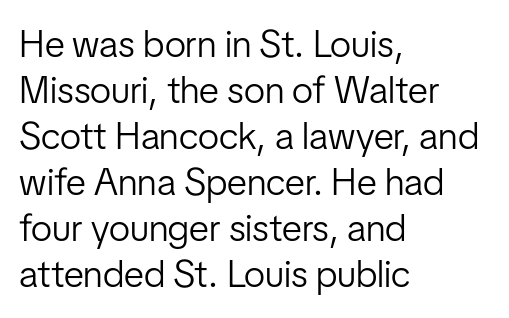
The image shows 38 px light, condensed sans-serif type, upright; set left-aligned, line spacing 1.21x, normal letter spacing, not underlined; low stroke contrast and a medium x-height.
